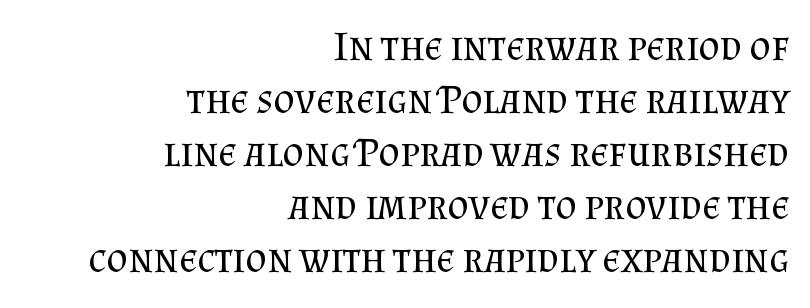
{"serif": "yes", "italic": "no", "bold": "no", "weight": "regular", "width": "normal", "stroke_contrast": "medium", "x_height": "small", "monospaced": "no", "underline": "no", "align": "right", "line_spacing": "normal", "line_spacing_ratio": 1.29, "letter_spacing": "normal", "letter_spacing_em": 0.0, "glyph_px": 41}
